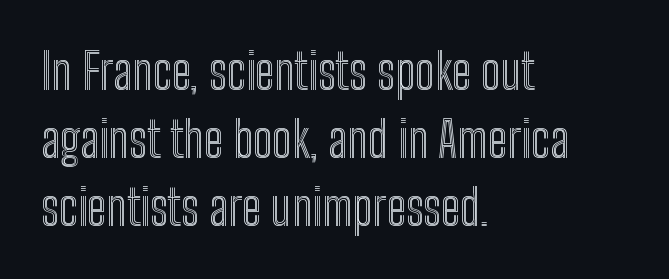
The image shows 49 px condensed type, upright; set left-aligned, normal line spacing (1.39x), normal letter spacing, not underlined; a medium x-height.
